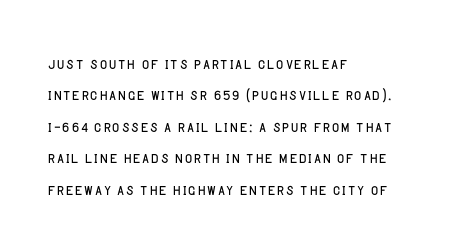
Q: Is the text bold? A: No.
Q: Is the text italic (slanted)? A: No, it is upright.
Q: Is the text underlined? A: No.
Q: How is the paragraph aligned? A: Left-aligned.
Q: Is the spacing between letters normal or unusually wide? A: Normal.
Q: Is the spacing between lines tight, normal or loose? A: Normal.
